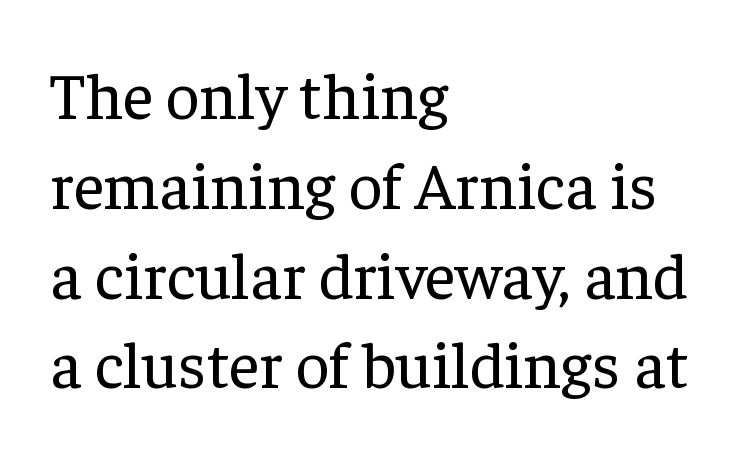
Q: Is the text bold? A: No.
Q: Is the text italic (slanted)? A: No, it is upright.
Q: Is the typeface a serif or a sans-serif typeface? A: Serif.
Q: Is the text underlined? A: No.
Q: How is the paragraph aligned? A: Left-aligned.
Q: Is the spacing between letters normal or unusually wide? A: Normal.
Q: Is the spacing between lines tight, normal or loose? A: Normal.
Q: Width (condensed, normal, or wide)? A: Normal.
Q: Stroke contrast? A: Low.
Q: x-height? A: Medium.
Q: Monospaced? A: No.
